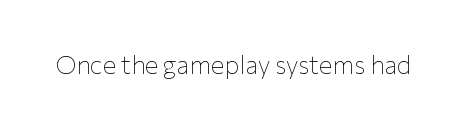
The image shows 25 px text type, upright; set normal letter spacing, not underlined.
